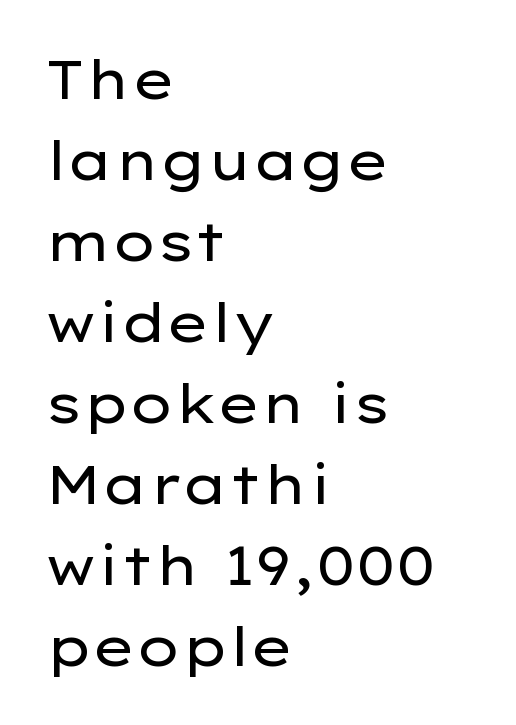
Q: Is the text bold? A: No.
Q: Is the text italic (slanted)? A: No, it is upright.
Q: Is the typeface a serif or a sans-serif typeface? A: Sans-serif.
Q: Is the text underlined? A: No.
Q: How is the paragraph aligned? A: Left-aligned.
Q: Is the spacing between letters normal or unusually wide? A: Normal.
Q: Is the spacing between lines tight, normal or loose? A: Normal.
Q: Width (condensed, normal, or wide)? A: Wide.
Q: Stroke contrast? A: Low.
Q: x-height? A: Medium.
Q: Monospaced? A: No.
